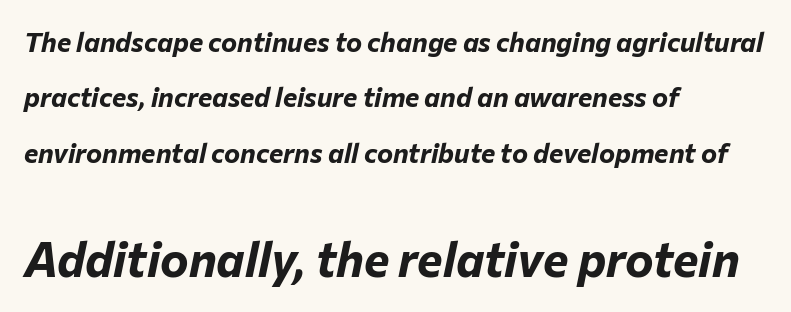
Q: Is the text bold? A: Yes.
Q: Is the text italic (slanted)? A: Yes, it leans right by about 12 degrees.
Q: Is the text underlined? A: No.
Q: How is the paragraph aligned? A: Left-aligned.
Q: Is the spacing between letters normal or unusually wide? A: Normal.
Q: Is the spacing between lines tight, normal or loose? A: Loose.
Q: Which block of text is set in a larger size, the first (top) or the second (bottom)? A: The second (bottom) one.
Q: Width (condensed, normal, or wide)? A: Normal.
Q: Stroke contrast? A: Low.
Q: x-height? A: Medium.
Q: Monospaced? A: No.
